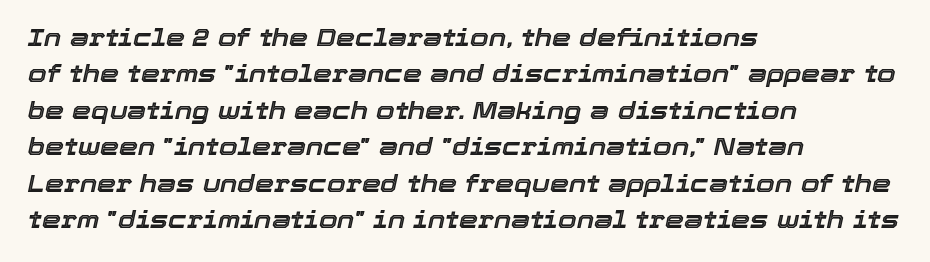
The image shows 24 px text type, italic (leaning right); set left-aligned, normal line spacing (1.52x), normal letter spacing, not underlined.
